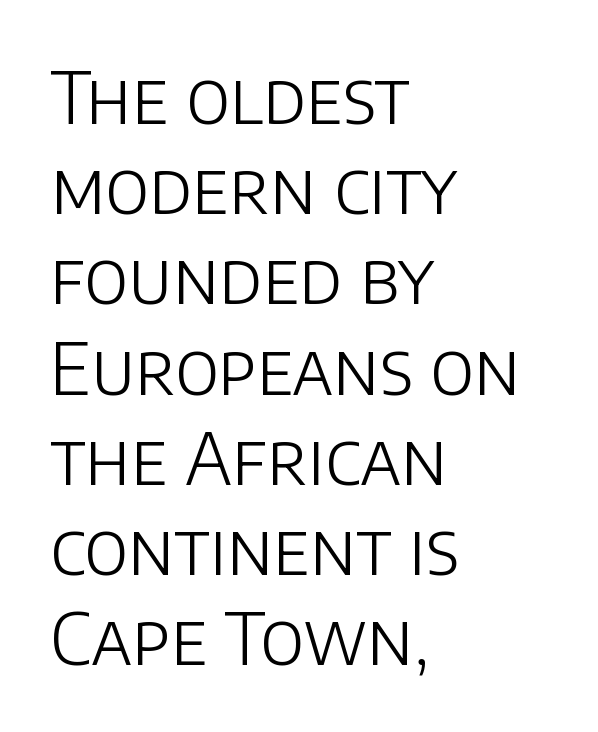
{"serif": "no", "italic": "no", "bold": "no", "weight": "light", "width": "normal", "stroke_contrast": "low", "x_height": "large", "monospaced": "no", "underline": "no", "align": "left", "line_spacing": "normal", "line_spacing_ratio": 1.27, "letter_spacing": "normal", "letter_spacing_em": 0.0, "glyph_px": 71}
